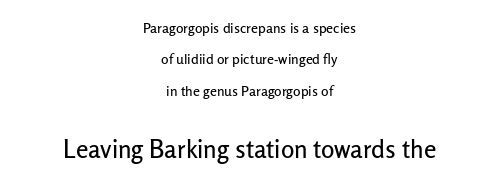
Q: Is the text italic (slanted)? A: No, it is upright.
Q: Is the text underlined? A: No.
Q: How is the paragraph aligned? A: Centered.
Q: Is the spacing between letters normal or unusually wide? A: Normal.
Q: Is the spacing between lines tight, normal or loose? A: Loose.
Q: Which block of text is set in a larger size, the first (top) or the second (bottom)? A: The second (bottom) one.
